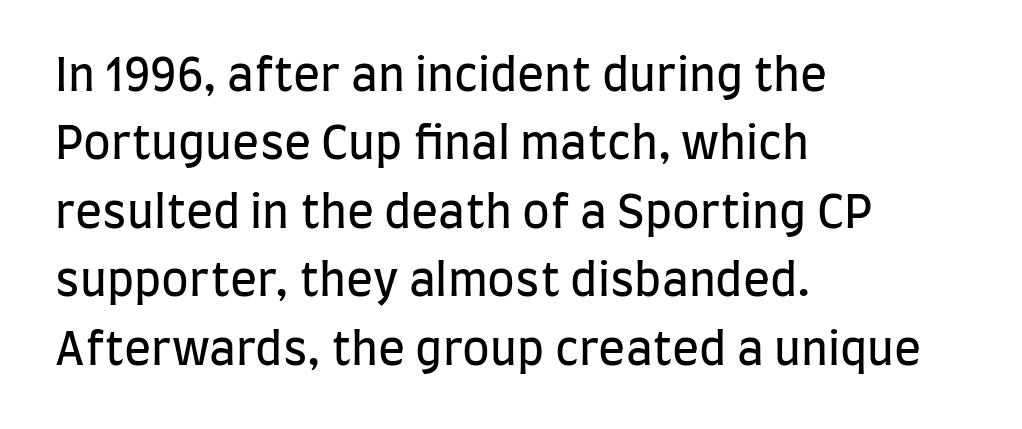
This block has exactly the height ordinary leading produces. Quick note: not italic, upright. The strokes are not fattened; the text isn't bold. Nothing unusual about the tracking: characters are spaced as the font intends. Lines of text with bare space underneath. This rendering uses left alignment, leaving the right contour irregular.
